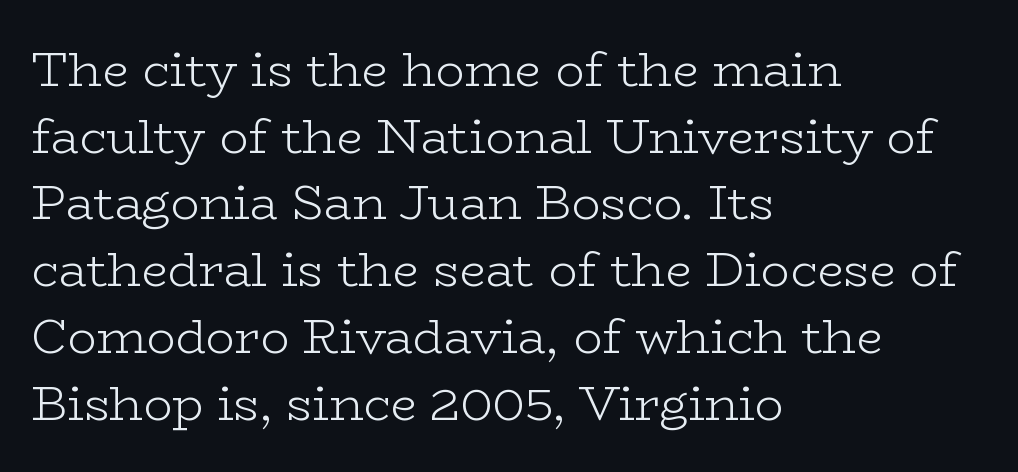
The image shows 48 px light, wide serif type, upright; set left-aligned, normal line spacing (1.39x), normal letter spacing, not underlined; low stroke contrast and a medium x-height.
